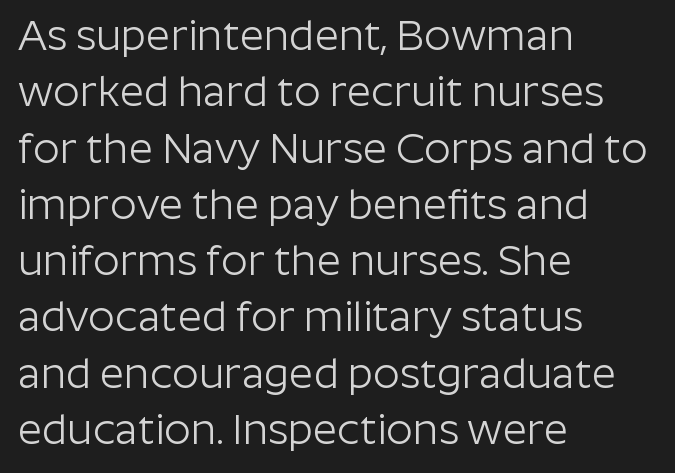
{"serif": "no", "italic": "no", "bold": "no", "weight": "light", "width": "normal", "stroke_contrast": "low", "x_height": "medium", "monospaced": "no", "underline": "no", "align": "left", "line_spacing": "normal", "line_spacing_ratio": 1.34, "letter_spacing": "normal", "letter_spacing_em": 0.0, "glyph_px": 42}
